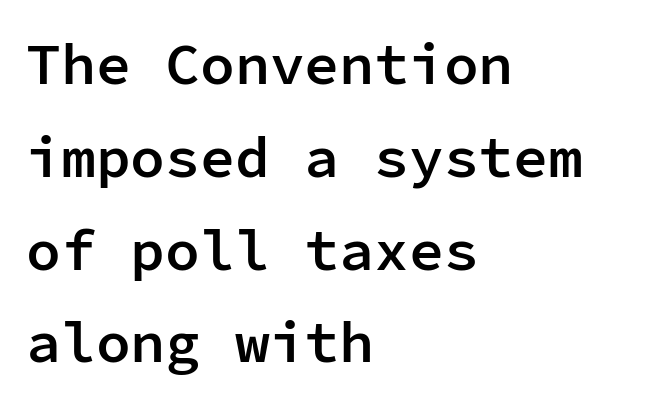
Q: Is the text bold? A: Semi-bold.
Q: Is the text italic (slanted)? A: No, it is upright.
Q: Is the typeface a serif or a sans-serif typeface? A: Sans-serif.
Q: Is the text underlined? A: No.
Q: How is the paragraph aligned? A: Left-aligned.
Q: Is the spacing between letters normal or unusually wide? A: Normal.
Q: Is the spacing between lines tight, normal or loose? A: Normal.
Q: Width (condensed, normal, or wide)? A: Normal.
Q: Stroke contrast? A: Low.
Q: x-height? A: Medium.
Q: Monospaced? A: Yes.
